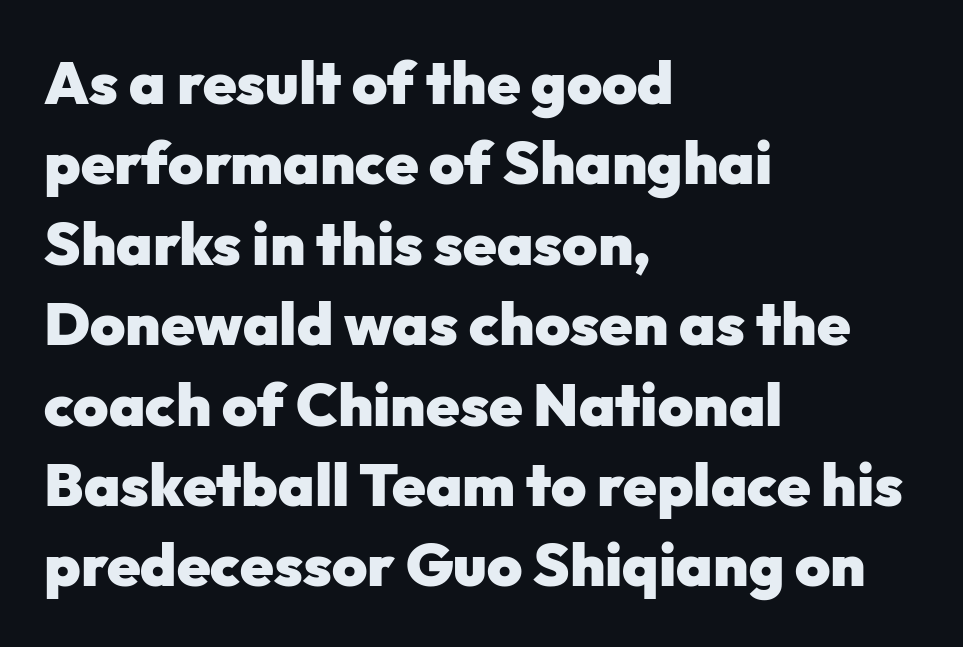
Default kerning and tracking; the words read as compact shapes. The face used here is proportionally spaced, like ordinary book or web type. The characters display no serif detailing; their extremities are plain. The lines are quadded left.
